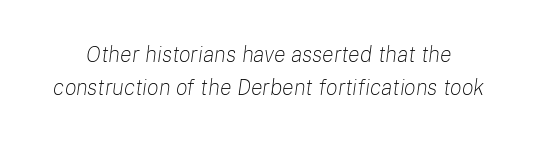
{"italic": "yes", "lean": "right", "slant_degrees": 8, "bold": "no", "underline": "no", "line_spacing": "normal", "line_spacing_ratio": 1.51, "letter_spacing": "normal", "letter_spacing_em": 0.0, "glyph_px": 22}
